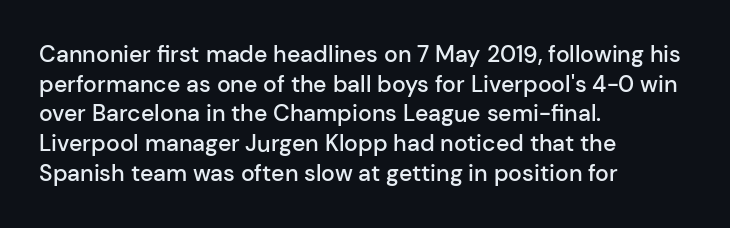
Q: Is the text bold? A: Semi-bold.
Q: Is the text italic (slanted)? A: No, it is upright.
Q: Is the text underlined? A: No.
Q: How is the paragraph aligned? A: Left-aligned.
Q: Is the spacing between letters normal or unusually wide? A: Normal.
Q: Is the spacing between lines tight, normal or loose? A: Normal.
